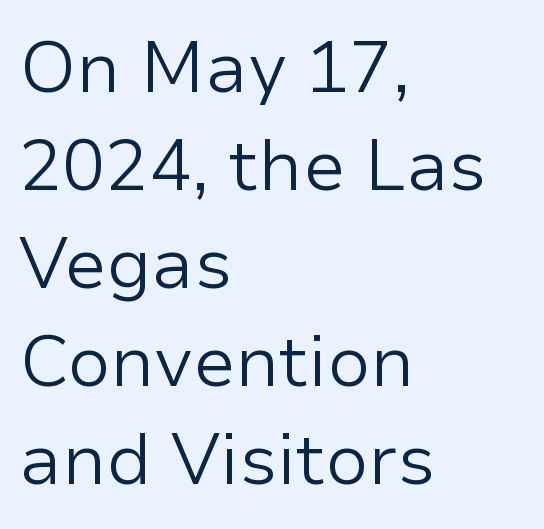
The image shows 72 px light sans-serif type, upright; set left-aligned, normal line spacing (1.36x), normal letter spacing, not underlined; low stroke contrast and a medium x-height.
